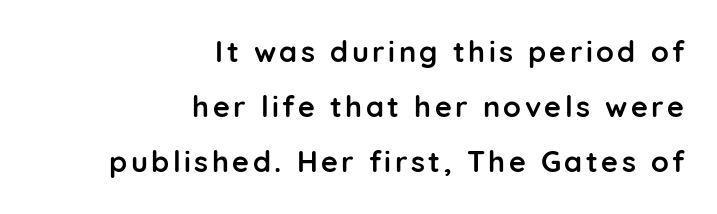
Q: Is the text bold? A: Yes.
Q: Is the text italic (slanted)? A: No, it is upright.
Q: Is the typeface a serif or a sans-serif typeface? A: Sans-serif.
Q: Is the text underlined? A: No.
Q: How is the paragraph aligned? A: Right-aligned.
Q: Is the spacing between lines tight, normal or loose? A: Loose.
Q: Width (condensed, normal, or wide)? A: Normal.
Q: Stroke contrast? A: Low.
Q: x-height? A: Medium.
Q: Monospaced? A: No.
